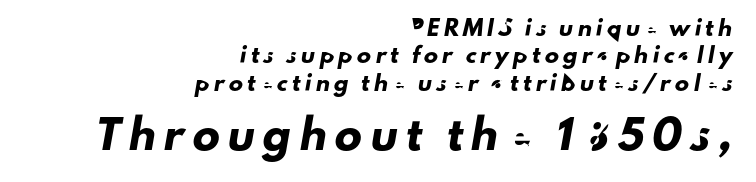
The image shows 27 px text type; set right-aligned, loose line spacing (1.96x), unusually wide letter spacing (+0.32 em), not underlined; the second (bottom) block is 1.93x larger.
